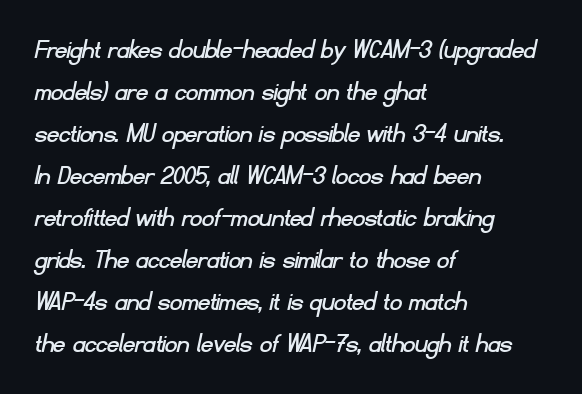
{"serif": "no", "width": "normal", "stroke_contrast": "low", "x_height": "small", "monospaced": "no", "underline": "no", "align": "left", "line_spacing": "normal", "line_spacing_ratio": 1.45, "letter_spacing": "normal", "letter_spacing_em": 0.0, "glyph_px": 29}
